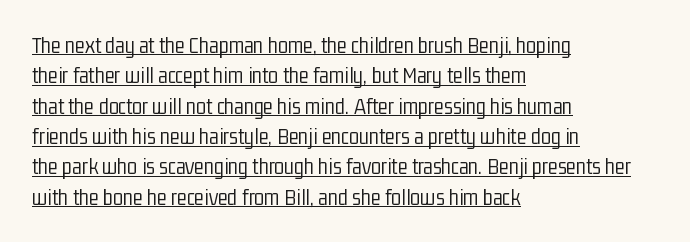
Quick note: interline space is typical. Stroke mass is kept to a normal reading level or below. Words appear dense and cohesive because spacing is normal. The rendering anchors every line to the left-hand side. Posture: upright roman.
